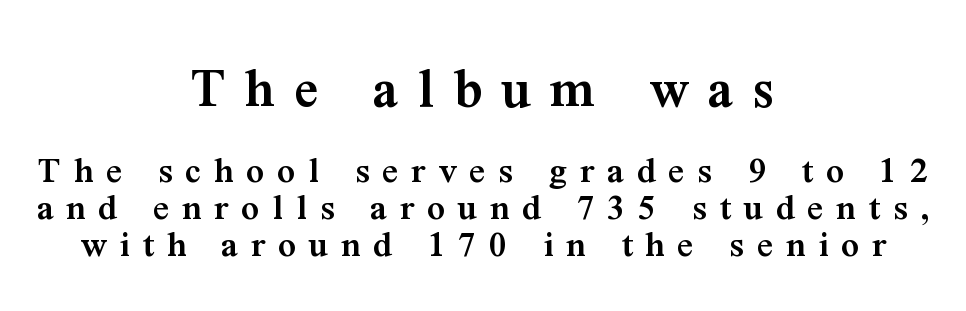
The image shows 59 px semibold serif type, upright; set centered, tight line spacing (0.95x), unusually wide letter spacing (+0.33 em), not underlined; the first (top) block is 1.51x larger; medium stroke contrast and a medium x-height.
